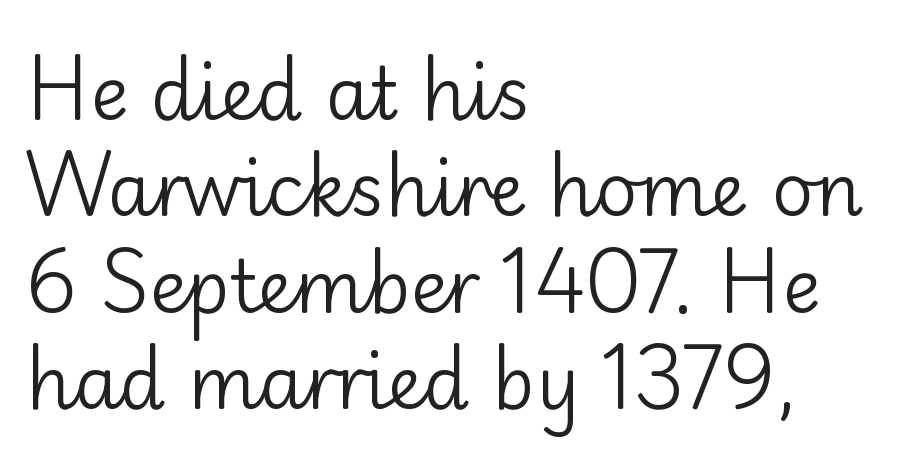
{"serif": "no", "italic": "no", "bold": "no", "weight": "regular", "width": "normal", "stroke_contrast": "low", "x_height": "small", "monospaced": "no", "underline": "no", "align": "left", "line_spacing": "normal", "line_spacing_ratio": 1.32, "letter_spacing": "normal", "letter_spacing_em": 0.0, "glyph_px": 73}
